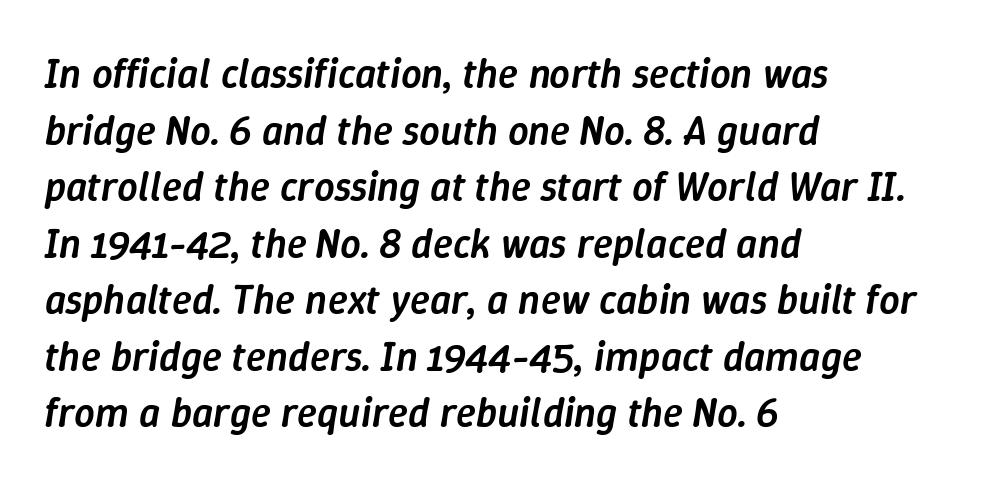
Slightly chunky letters — semibold, I'd say, not full bold. Here the designer chose a conventional face with non-uniform glyph widths. All the whitespace from short lines collects on the right. Tracking here is standard; glyphs follow each other at the usual distance.
